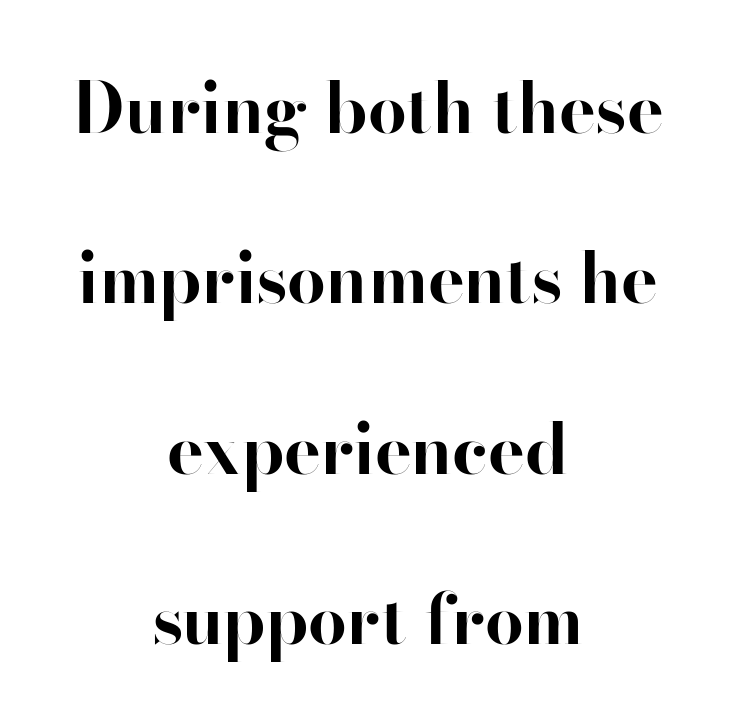
{"serif": "no", "italic": "no", "bold": "yes", "weight": "bold", "width": "normal", "stroke_contrast": "high", "x_height": "small", "monospaced": "no", "underline": "no", "align": "center", "line_spacing": "loose", "line_spacing_ratio": 2.47, "letter_spacing": "normal", "letter_spacing_em": 0.0, "glyph_px": 69}
